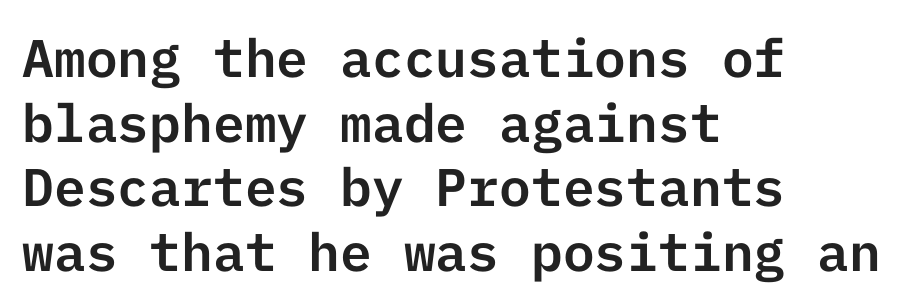
{"serif": "no", "italic": "no", "width": "normal", "stroke_contrast": "low", "x_height": "medium", "underline": "no", "align": "left", "line_spacing_ratio": 1.22, "letter_spacing": "normal", "letter_spacing_em": 0.0, "glyph_px": 53}
